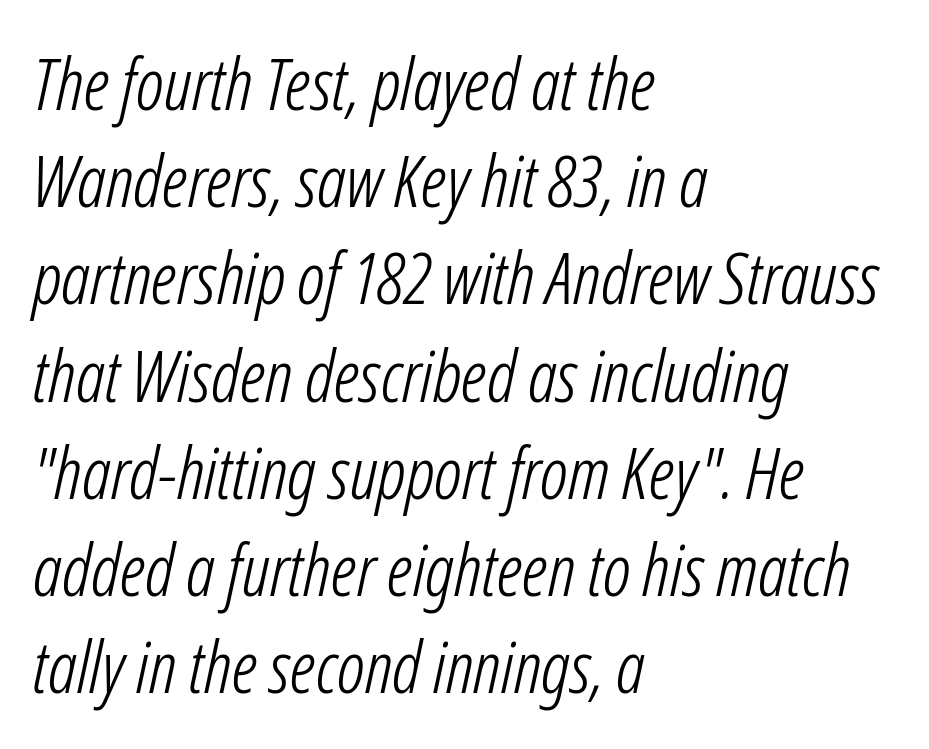
Q: Is the text bold? A: No.
Q: Is the text italic (slanted)? A: Yes, it leans right by about 12 degrees.
Q: Is the text underlined? A: No.
Q: How is the paragraph aligned? A: Left-aligned.
Q: Is the spacing between letters normal or unusually wide? A: Normal.
Q: Is the spacing between lines tight, normal or loose? A: Normal.
Q: Width (condensed, normal, or wide)? A: Condensed.
Q: Stroke contrast? A: Low.
Q: x-height? A: Medium.
Q: Monospaced? A: No.
